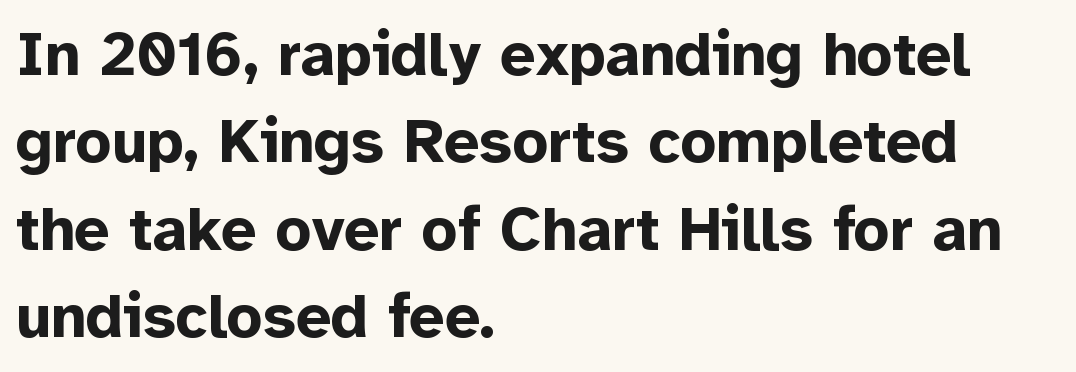
{"serif": "no", "italic": "no", "bold": "yes", "weight": "bold", "width": "normal", "stroke_contrast": "low", "x_height": "medium", "monospaced": "no", "underline": "no", "align": "left", "line_spacing": "normal", "line_spacing_ratio": 1.41, "letter_spacing": "normal", "letter_spacing_em": 0.0, "glyph_px": 62}
